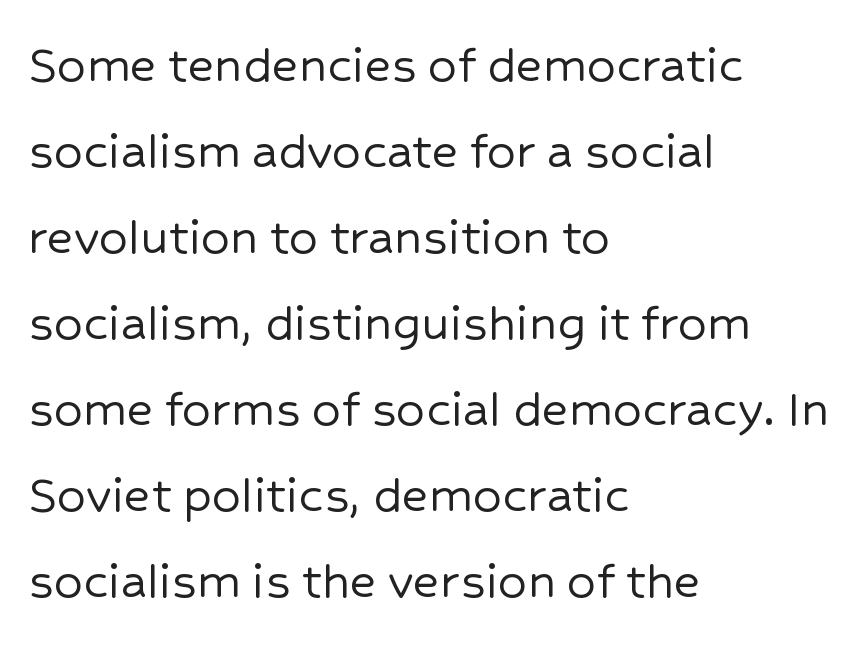
The image shows 57 px sans-serif type, upright; set left-aligned, normal line spacing (1.51x), normal letter spacing, not underlined; low stroke contrast and a medium x-height.
